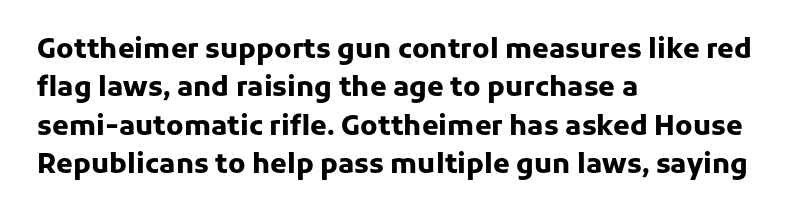
Q: Is the text bold? A: Yes.
Q: Is the text italic (slanted)? A: No, it is upright.
Q: Is the text underlined? A: No.
Q: How is the paragraph aligned? A: Left-aligned.
Q: Is the spacing between letters normal or unusually wide? A: Normal.
Q: Is the spacing between lines tight, normal or loose? A: Normal.
